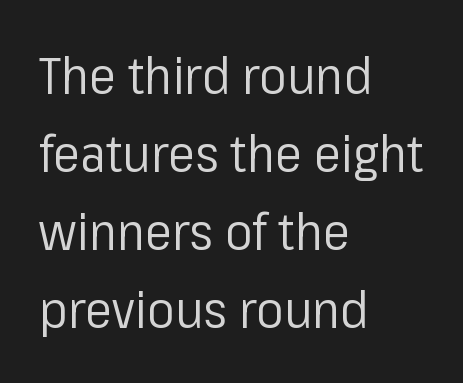
The image shows 51 px regular-weight sans-serif type, upright; set left-aligned, normal line spacing (1.53x), normal letter spacing, not underlined; low stroke contrast and a medium x-height.
